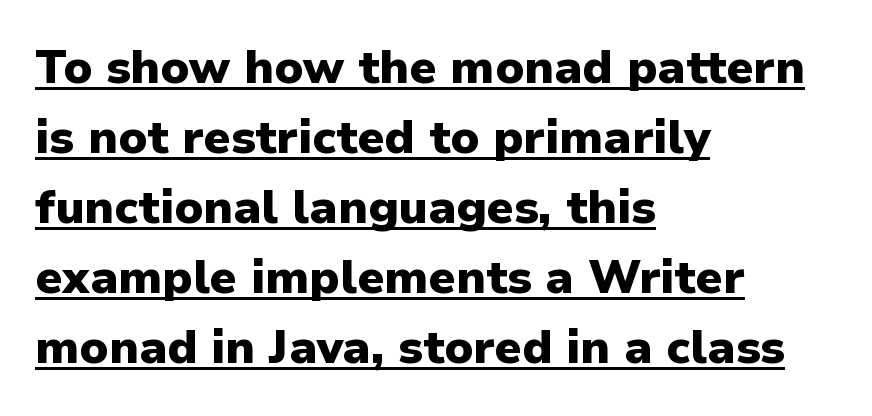
The image shows 47 px heavy sans-serif type, upright; set left-aligned, normal line spacing (1.49x), normal letter spacing, underlined; low stroke contrast and a medium x-height.
